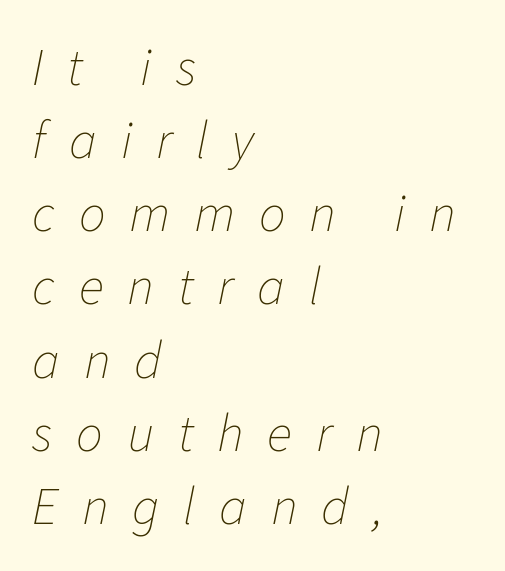
The image shows 53 px thin type, italic (leaning right); set left-aligned, normal line spacing (1.38x), unusually wide letter spacing (+0.45 em), not underlined; low stroke contrast and a medium x-height.
